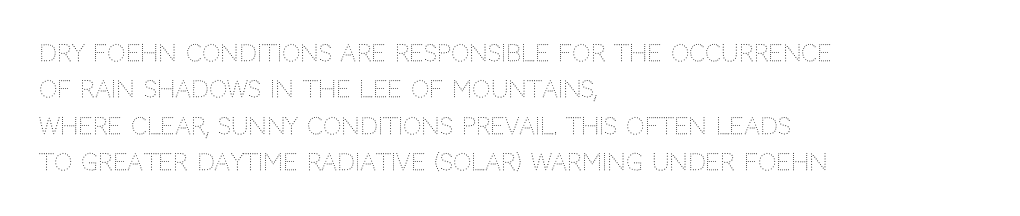
Compared with typical paragraphs, the rows here are spaced about the same. The letterforms sit at book weight or below. Ascenders rise straight up at ninety degrees. The lines are quadded left. Check the space under the baseline: it is left empty. Tracking value appears to be zero — textbook default spacing.
